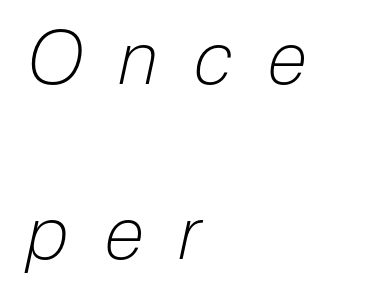
Q: Is the text bold? A: No.
Q: Is the text italic (slanted)? A: Yes, it leans right by about 12 degrees.
Q: Is the text underlined? A: No.
Q: How is the paragraph aligned? A: Left-aligned.
Q: Is the spacing between letters normal or unusually wide? A: Unusually wide.
Q: Is the spacing between lines tight, normal or loose? A: Loose.
Q: Width (condensed, normal, or wide)? A: Condensed.
Q: Stroke contrast? A: Low.
Q: x-height? A: Medium.
Q: Monospaced? A: No.
